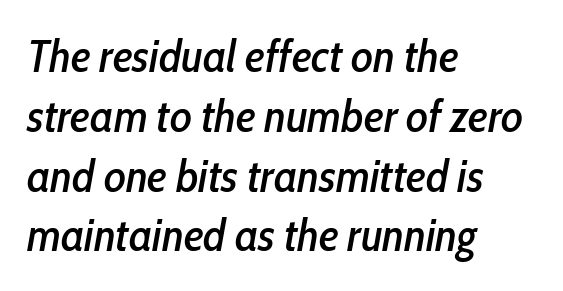
Q: Is the text italic (slanted)? A: Yes, it leans right by about 10 degrees.
Q: Is the text underlined? A: No.
Q: How is the paragraph aligned? A: Left-aligned.
Q: Is the spacing between letters normal or unusually wide? A: Normal.
Q: Is the spacing between lines tight, normal or loose? A: Normal.
Q: Width (condensed, normal, or wide)? A: Condensed.
Q: Stroke contrast? A: Low.
Q: x-height? A: Medium.
Q: Monospaced? A: No.
